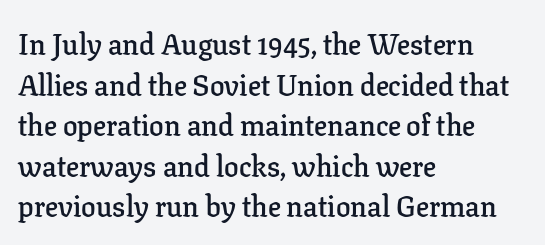
Lines of text with bare space underneath. This sample has the flowing, uneven cadence of proportional lettering. Is there any slant? The stems are plumb. On the weight axis this lands at semibold, roughly 600. Line beginnings align vertically; line endings do not.
